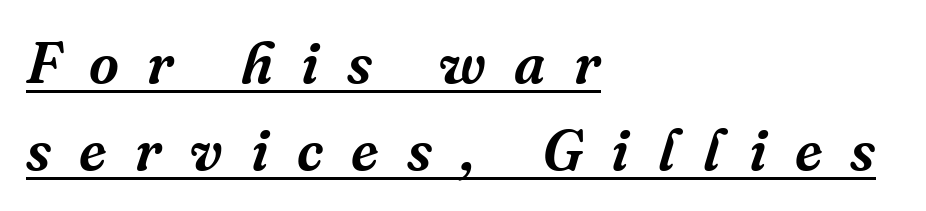
The image shows 58 px serif type, italic (leaning right); set left-aligned, normal line spacing (1.5x), unusually wide letter spacing (+0.49 em), underlined; medium stroke contrast and a medium x-height.
